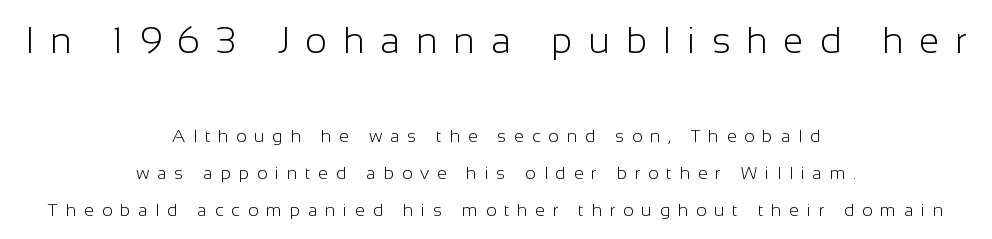
The image shows 37 px light sans-serif type, upright; set centered, loose line spacing (2.06x), unusually wide letter spacing (+0.43 em), not underlined; the first (top) block is 2.06x larger; low stroke contrast and a medium x-height.
